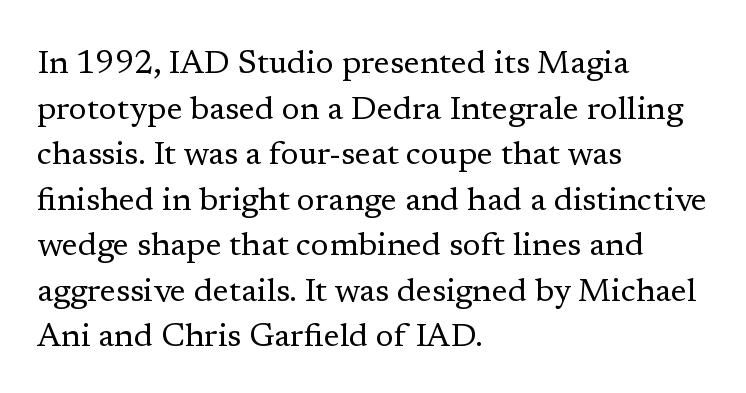
The image shows 33 px regular-weight serif type, upright; set left-aligned, normal line spacing (1.38x), normal letter spacing, not underlined; low stroke contrast and a medium x-height.
